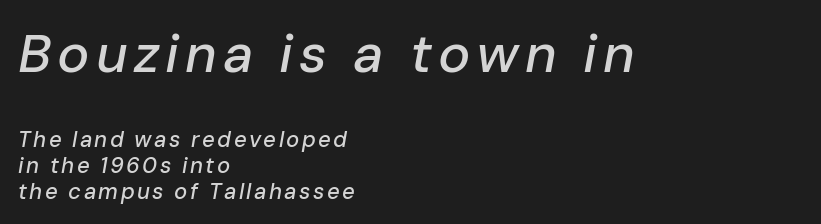
{"italic": "yes", "lean": "right", "slant_degrees": 10, "width": "normal", "stroke_contrast": "low", "x_height": "medium", "monospaced": "no", "underline": "no", "align": "left", "line_spacing_ratio": 1.18, "larger_block": "first", "size_ratio": 2.45, "glyph_px": 54}
